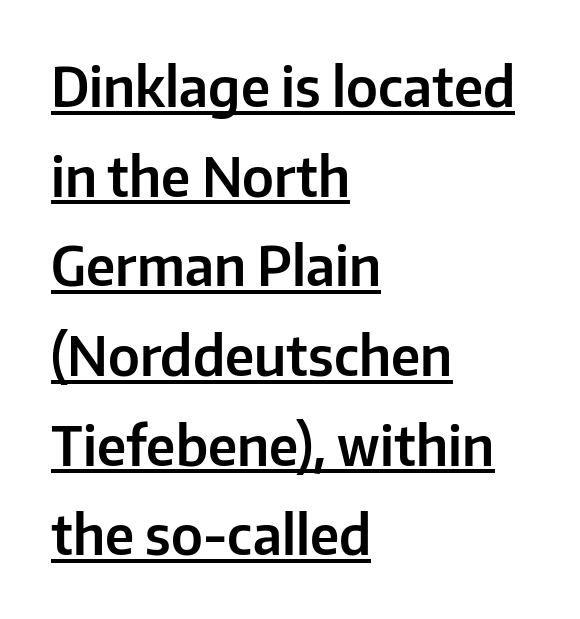
Q: Is the text italic (slanted)? A: No, it is upright.
Q: Is the typeface a serif or a sans-serif typeface? A: Sans-serif.
Q: Is the text underlined? A: Yes.
Q: How is the paragraph aligned? A: Left-aligned.
Q: Is the spacing between letters normal or unusually wide? A: Normal.
Q: Is the spacing between lines tight, normal or loose? A: Normal.
Q: Width (condensed, normal, or wide)? A: Normal.
Q: Stroke contrast? A: Low.
Q: x-height? A: Medium.
Q: Monospaced? A: No.
